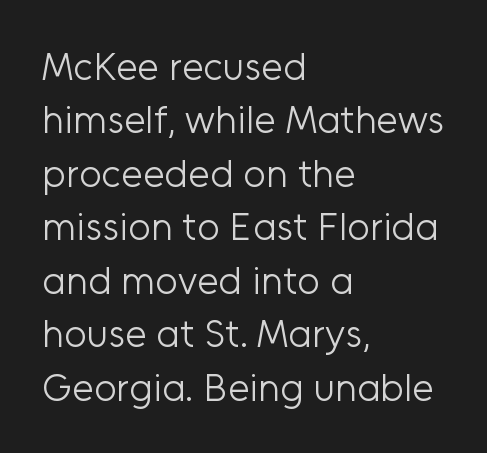
The image shows 39 px light sans-serif type, upright; set left-aligned, normal line spacing (1.37x), normal letter spacing, not underlined; low stroke contrast and a medium x-height.
